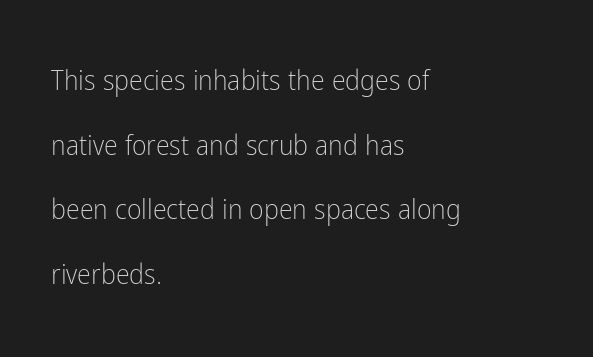
{"serif": "no", "italic": "no", "bold": "no", "weight": "light", "width": "condensed", "stroke_contrast": "low", "x_height": "medium", "monospaced": "no", "underline": "no", "align": "left", "line_spacing": "loose", "line_spacing_ratio": 2.31, "letter_spacing": "normal", "letter_spacing_em": 0.0, "glyph_px": 28}
